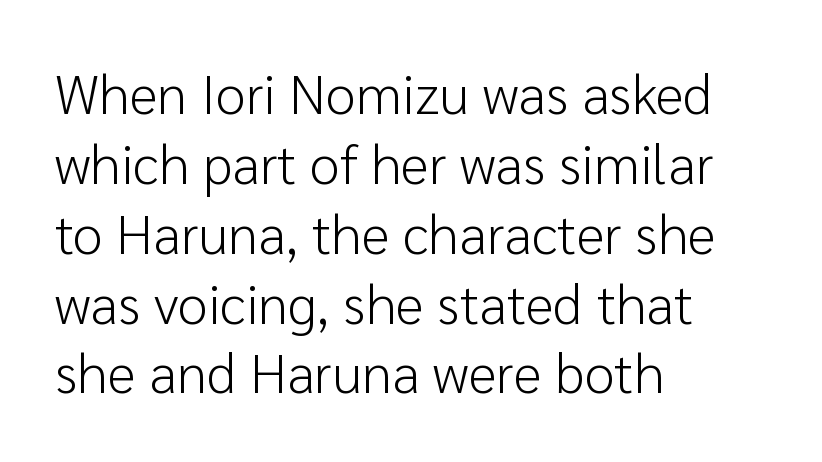
The image shows 55 px light sans-serif type, upright; set left-aligned, normal line spacing (1.27x), normal letter spacing, not underlined; low stroke contrast and a medium x-height.
